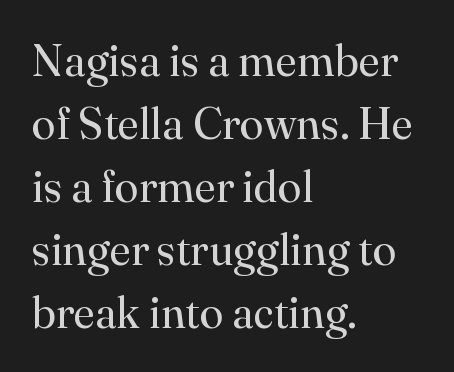
{"serif": "yes", "italic": "no", "bold": "no", "weight": "regular", "width": "normal", "stroke_contrast": "high", "x_height": "small", "monospaced": "no", "underline": "no", "align": "left", "line_spacing": "normal", "line_spacing_ratio": 1.43, "letter_spacing": "normal", "letter_spacing_em": 0.0, "glyph_px": 44}
